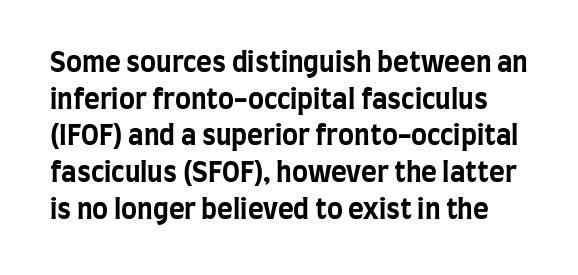
{"italic": "no", "bold": "yes", "underline": "no", "line_spacing": "normal", "line_spacing_ratio": 1.36, "letter_spacing": "normal", "letter_spacing_em": 0.0, "glyph_px": 27}
